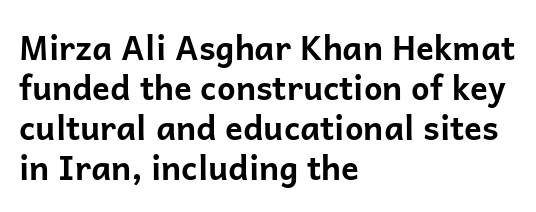
Is the type bold? Yes — the strokes are clearly thick and heavy. Each line starts at the same left margin while the right side varies. This rendering leaves character spacing at its baseline value. Rule under the text: the space is simply empty.
